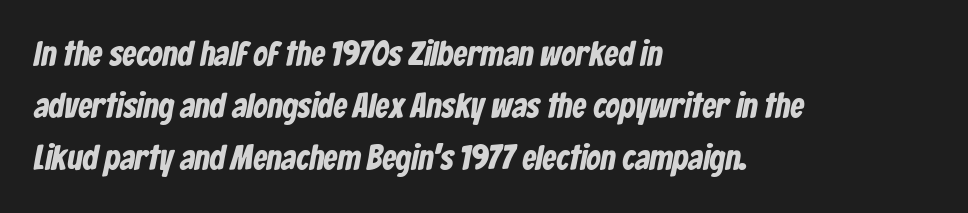
{"serif": "no", "width": "condensed", "stroke_contrast": "low", "x_height": "medium", "monospaced": "no", "underline": "no", "align": "left", "line_spacing": "normal", "line_spacing_ratio": 1.49, "letter_spacing": "normal", "letter_spacing_em": 0.0, "glyph_px": 35}
